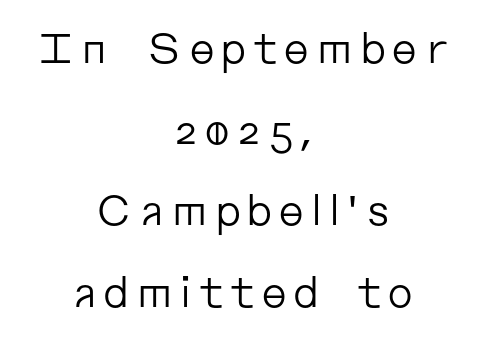
{"serif": "no", "italic": "no", "bold": "no", "weight": "regular", "width": "normal", "stroke_contrast": "low", "x_height": "medium", "monospaced": "no", "underline": "no", "align": "center", "line_spacing": "loose", "line_spacing_ratio": 1.98, "glyph_px": 41}
